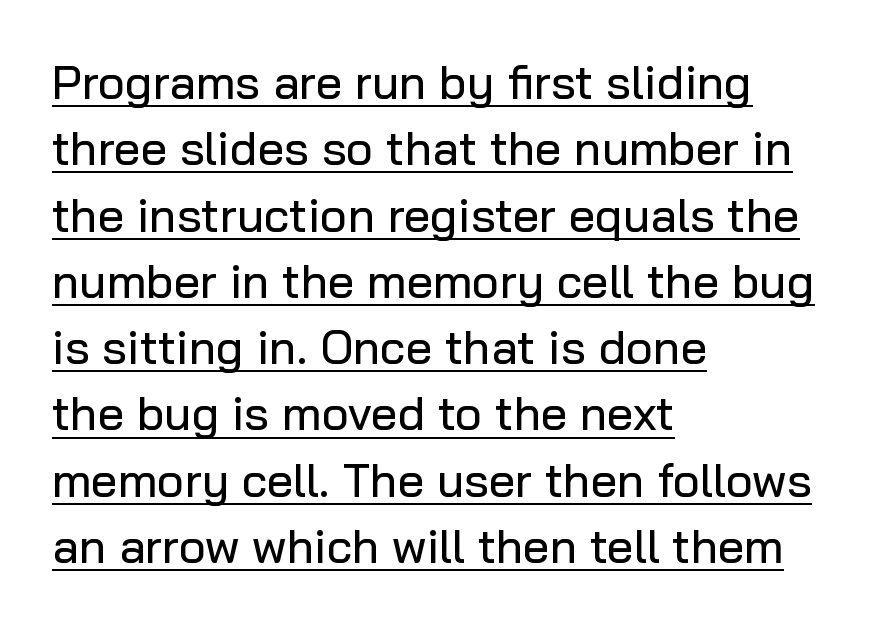
Q: Is the text italic (slanted)? A: No, it is upright.
Q: Is the typeface a serif or a sans-serif typeface? A: Sans-serif.
Q: Is the text underlined? A: Yes.
Q: How is the paragraph aligned? A: Left-aligned.
Q: Is the spacing between letters normal or unusually wide? A: Normal.
Q: Is the spacing between lines tight, normal or loose? A: Normal.
Q: Width (condensed, normal, or wide)? A: Normal.
Q: Stroke contrast? A: Low.
Q: x-height? A: Medium.
Q: Monospaced? A: No.
